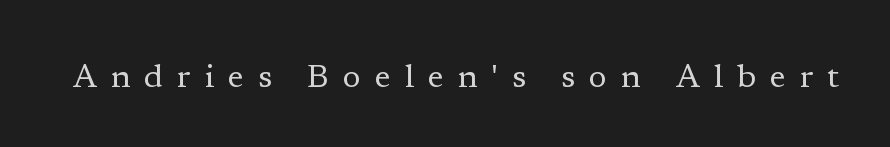
{"serif": "yes", "italic": "no", "bold": "no", "weight": "regular", "width": "normal", "stroke_contrast": "low", "x_height": "medium", "monospaced": "no", "underline": "no", "letter_spacing": "wide", "letter_spacing_em": 0.42, "glyph_px": 33}
